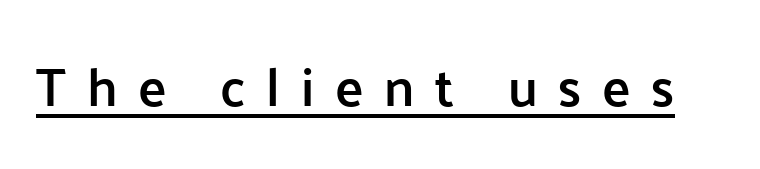
Q: Is the text bold? A: Semi-bold.
Q: Is the text italic (slanted)? A: No, it is upright.
Q: Is the typeface a serif or a sans-serif typeface? A: Sans-serif.
Q: Is the text underlined? A: Yes.
Q: Is the spacing between letters normal or unusually wide? A: Unusually wide.
Q: Width (condensed, normal, or wide)? A: Normal.
Q: Stroke contrast? A: Low.
Q: x-height? A: Medium.
Q: Monospaced? A: No.
